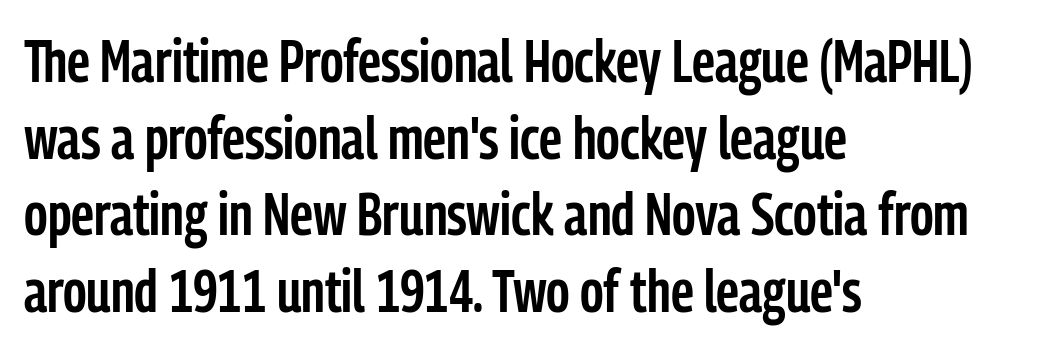
{"serif": "no", "italic": "no", "bold": "semi", "weight": "semibold", "width": "condensed", "stroke_contrast": "low", "x_height": "medium", "monospaced": "no", "underline": "no", "align": "left", "line_spacing": "normal", "line_spacing_ratio": 1.3, "letter_spacing": "normal", "letter_spacing_em": 0.0, "glyph_px": 59}
